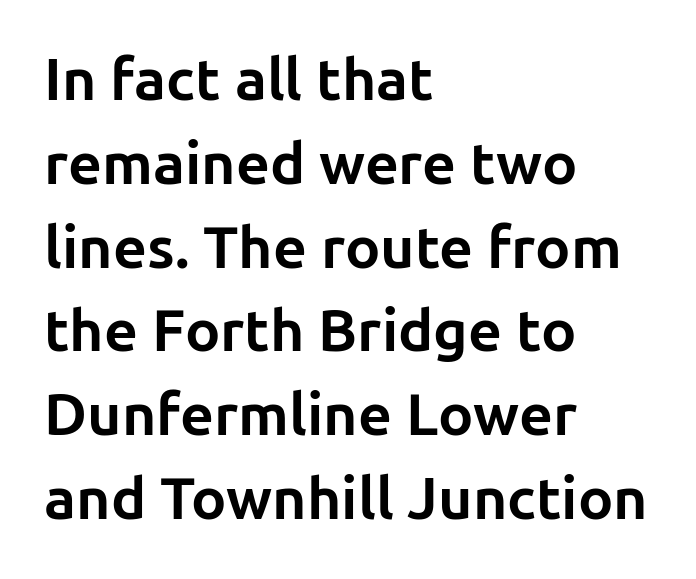
The image shows 59 px bold sans-serif type, upright; set left-aligned, normal line spacing (1.42x), normal letter spacing, not underlined; low stroke contrast and a medium x-height.
